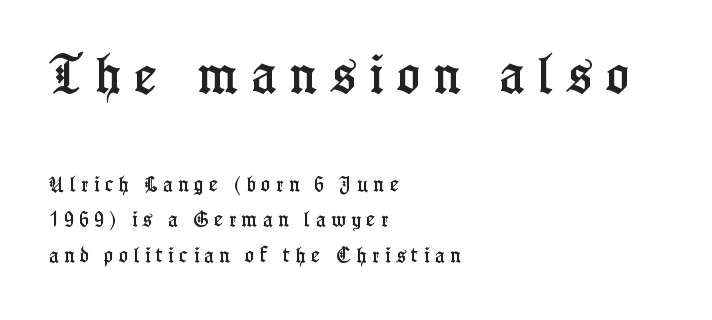
{"serif": "yes", "italic": "no", "width": "condensed", "stroke_contrast": "low", "x_height": "medium", "monospaced": "no", "underline": "no", "align": "left", "line_spacing": "loose", "line_spacing_ratio": 2.1, "letter_spacing": "wide", "letter_spacing_em": 0.33, "larger_block": "first", "size_ratio": 2.53, "glyph_px": 43}
